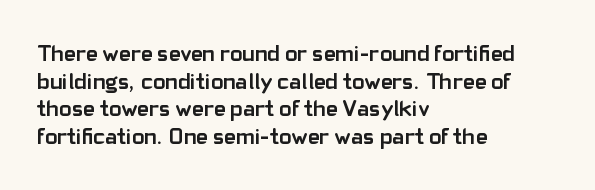
Q: Is the text bold? A: Yes.
Q: Is the text italic (slanted)? A: No, it is upright.
Q: Is the text underlined? A: No.
Q: How is the paragraph aligned? A: Left-aligned.
Q: Is the spacing between letters normal or unusually wide? A: Normal.
